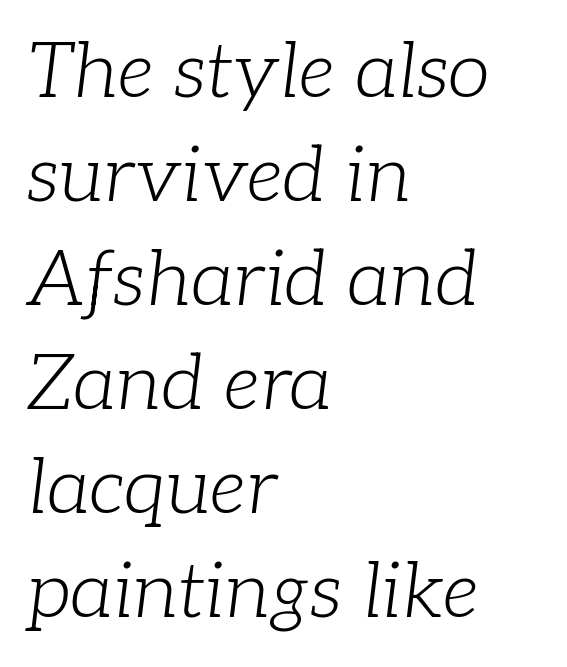
Summary of weight: not heavy and not bold. Each letter keeps its own natural width here, so spacing adapts to shape. The designer went with a serif here, giving each stem small feet. There is no visible air inserted between adjacent glyphs. Quick note: interline space is typical. Emphasis-style slanted type is in use.
